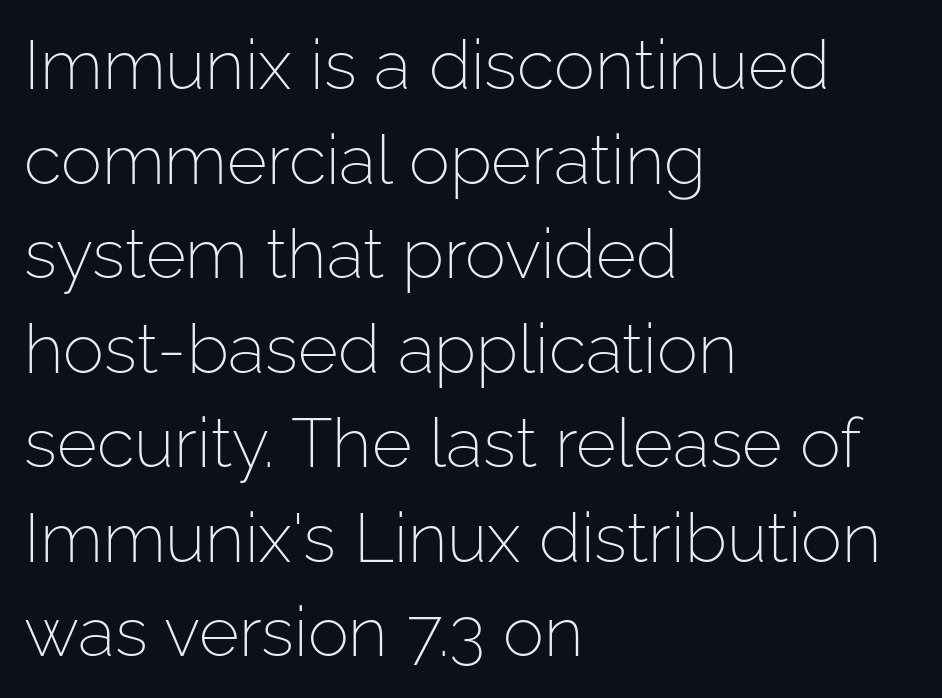
Q: Is the text bold? A: No.
Q: Is the text italic (slanted)? A: No, it is upright.
Q: Is the typeface a serif or a sans-serif typeface? A: Sans-serif.
Q: Is the text underlined? A: No.
Q: How is the paragraph aligned? A: Left-aligned.
Q: Is the spacing between letters normal or unusually wide? A: Normal.
Q: Is the spacing between lines tight, normal or loose? A: Normal.
Q: Width (condensed, normal, or wide)? A: Normal.
Q: Stroke contrast? A: Low.
Q: x-height? A: Medium.
Q: Monospaced? A: No.
